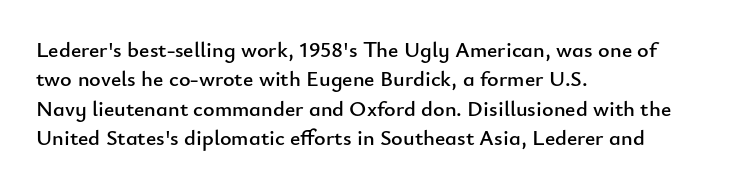
Q: Is the text italic (slanted)? A: No, it is upright.
Q: Is the text underlined? A: No.
Q: How is the paragraph aligned? A: Left-aligned.
Q: Is the spacing between letters normal or unusually wide? A: Normal.
Q: Is the spacing between lines tight, normal or loose? A: Normal.
